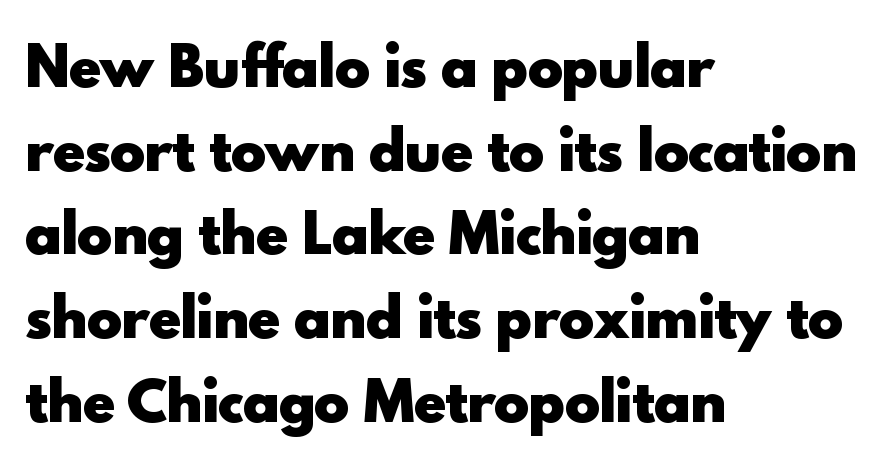
Weight: bold. A bare baseline throughout the passage. To sum up the face: it is a sans, with no serifs. Vertically, the passage feels balanced, rows spaced as you'd expect. Notice how the stems are strictly vertical — no italics here.
